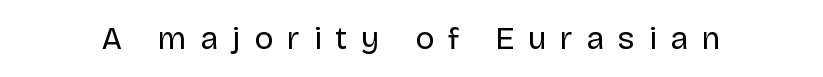
Nothing heavy about these letters — not bold at all. Font category for this specimen: sans-serif. The font's upright variant was chosen for this text. In terms of letterspacing, this is a distinctly airy, spread setting.
